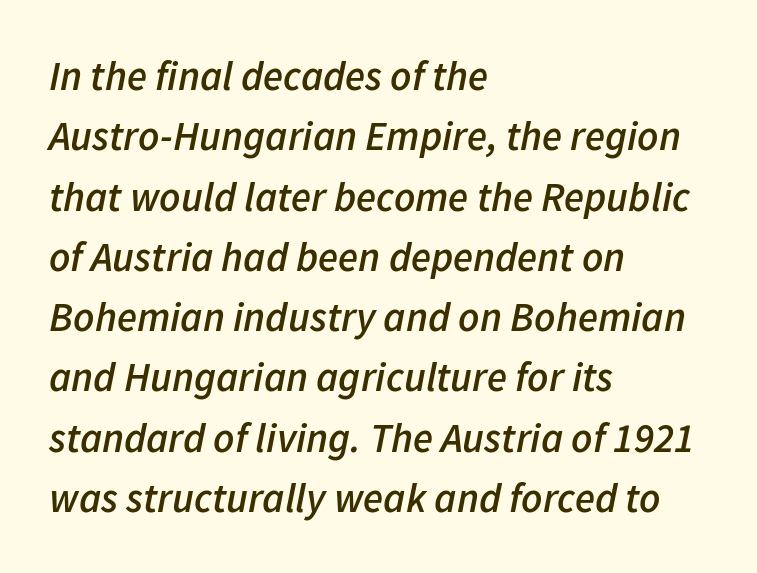
Casual observation: everything's shoved over to the left. A fair bit of extra ink — the face is semibold, not bold. Summary of vertical rhythm: regular, with standard interline spacing. Standard letterfit; no display-style spreading of the glyphs.
